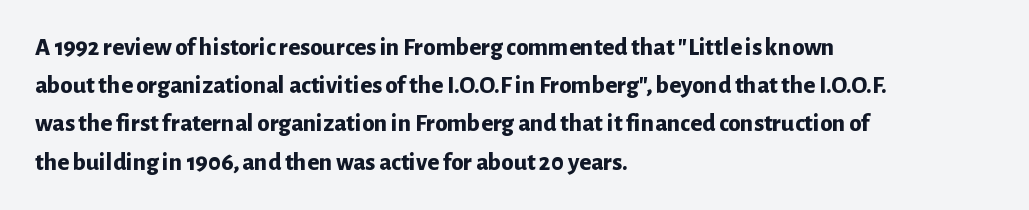
Q: Is the text bold? A: Yes.
Q: Is the text italic (slanted)? A: No, it is upright.
Q: Is the text underlined? A: No.
Q: How is the paragraph aligned? A: Left-aligned.
Q: Is the spacing between letters normal or unusually wide? A: Normal.
Q: Is the spacing between lines tight, normal or loose? A: Normal.
